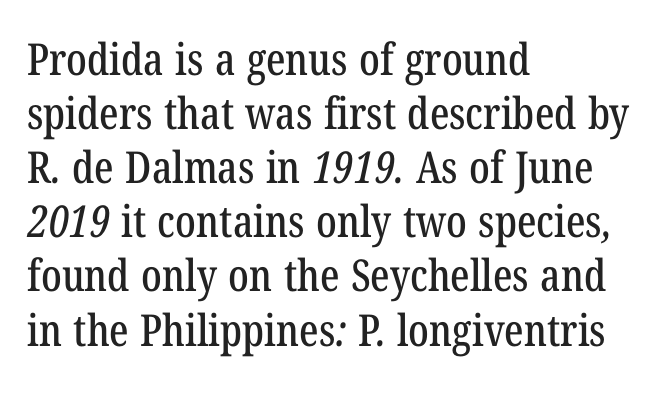
You could not count columns in this text — the font is proportionally spaced. This sample uses a serif face. One-word summary of the alignment: left. Default kerning and tracking; the words read as compact shapes. Quick note: underline off.
